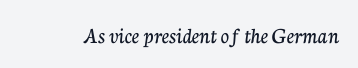
{"underline": "no", "letter_spacing": "normal", "letter_spacing_em": 0.0, "glyph_px": 23}
